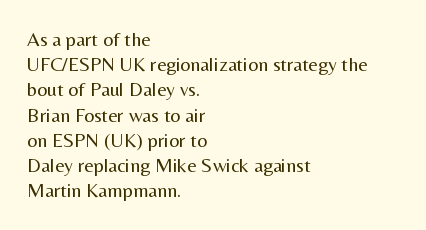
How would I describe the line gaps? Plain and ordinary. Stem width sits at or under what a default text font uses. Posture: straight, roman, zero tilt. Underlining? Definitely not there. How are the letters spaced? Ordinarily, with no added tracking. Alignment: flush left.
